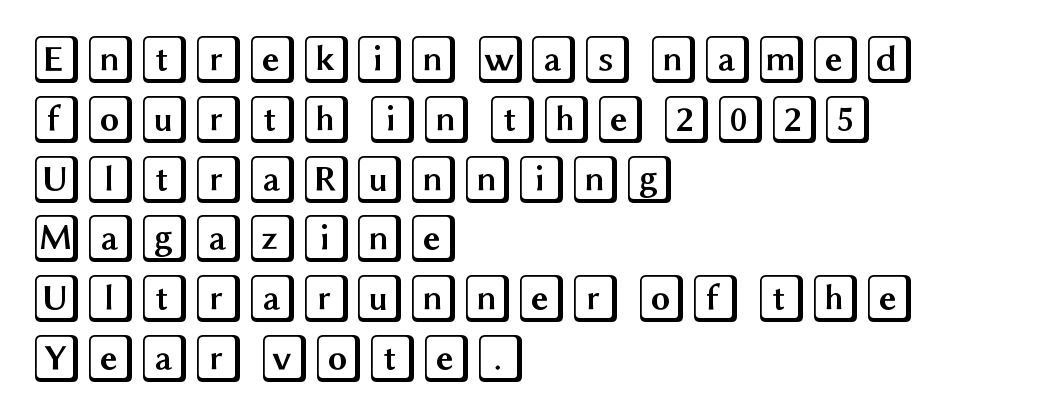
{"italic": "no", "width": "wide", "x_height": "large", "underline": "no", "align": "left", "line_spacing_ratio": 1.22, "letter_spacing": "normal", "letter_spacing_em": 0.0, "glyph_px": 49}
